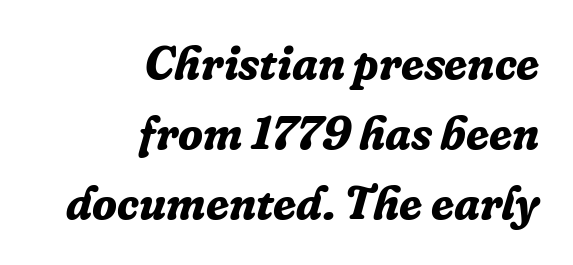
Q: Is the text bold? A: Yes.
Q: Is the text italic (slanted)? A: Yes, it leans right by about 16 degrees.
Q: Is the typeface a serif or a sans-serif typeface? A: Serif.
Q: Is the text underlined? A: No.
Q: How is the paragraph aligned? A: Right-aligned.
Q: Is the spacing between letters normal or unusually wide? A: Normal.
Q: Is the spacing between lines tight, normal or loose? A: Normal.
Q: Width (condensed, normal, or wide)? A: Normal.
Q: Stroke contrast? A: Low.
Q: x-height? A: Medium.
Q: Monospaced? A: No.
